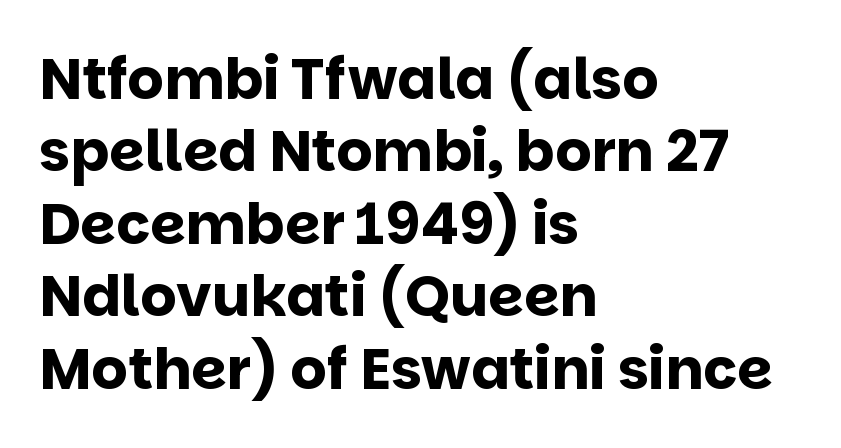
As a designer I'd log this as weight 700, bold. The type sits square on the baseline with zero lean. Do the characters align in a grid? No, the font is proportional. Line beginnings align vertically; line endings do not.
